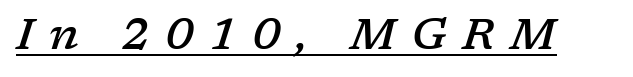
{"serif": "yes", "italic": "yes", "lean": "right", "slant_degrees": 17, "bold": "semi", "weight": "semibold", "width": "normal", "stroke_contrast": "low", "x_height": "medium", "monospaced": "no", "underline": "yes", "letter_spacing": "wide", "letter_spacing_em": 0.35, "glyph_px": 44}
